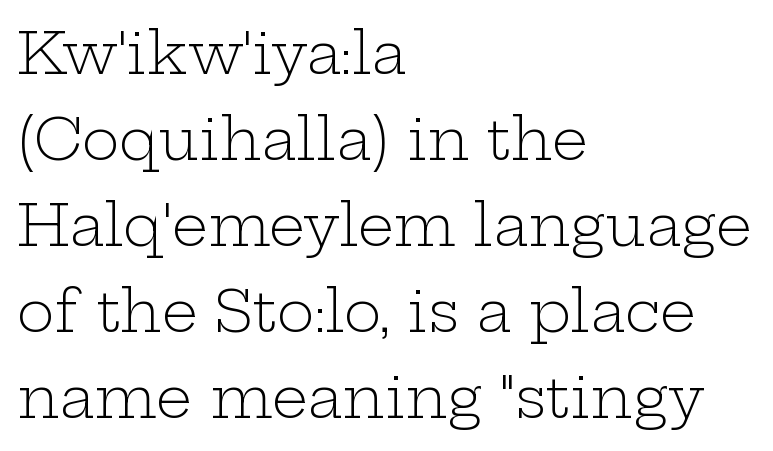
Q: Is the text bold? A: No.
Q: Is the text italic (slanted)? A: No, it is upright.
Q: Is the typeface a serif or a sans-serif typeface? A: Serif.
Q: Is the text underlined? A: No.
Q: How is the paragraph aligned? A: Left-aligned.
Q: Is the spacing between letters normal or unusually wide? A: Normal.
Q: Is the spacing between lines tight, normal or loose? A: Normal.
Q: Width (condensed, normal, or wide)? A: Wide.
Q: Stroke contrast? A: Low.
Q: x-height? A: Medium.
Q: Monospaced? A: No.
